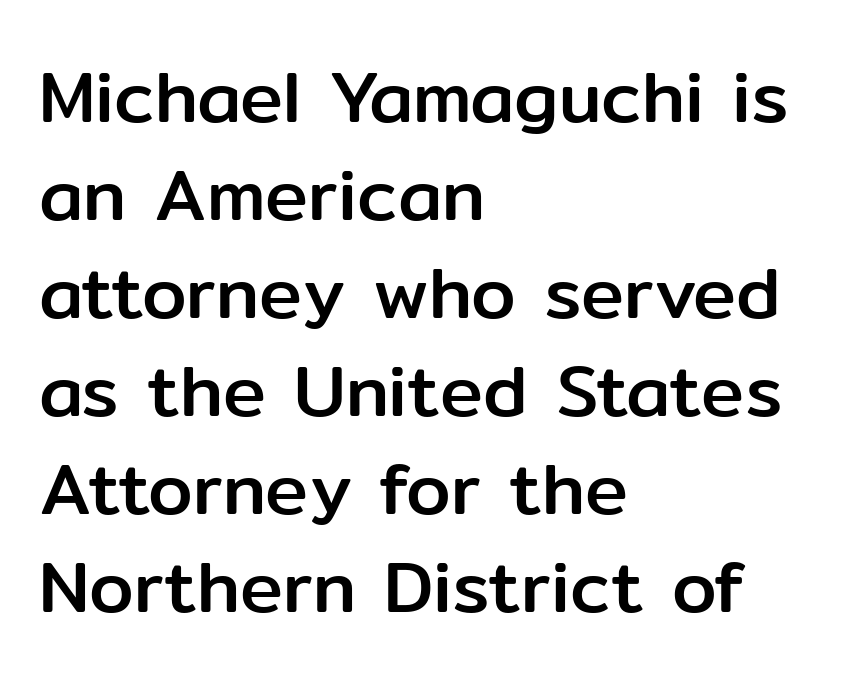
The image shows 72 px sans-serif type, upright; set left-aligned, normal line spacing (1.36x), normal letter spacing, not underlined; low stroke contrast and a medium x-height.
